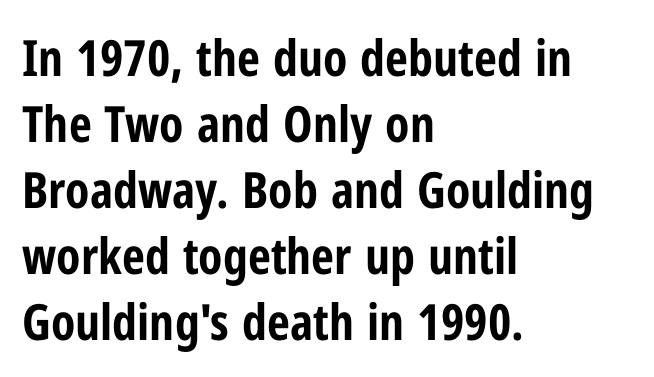
{"serif": "no", "italic": "no", "bold": "yes", "weight": "bold", "width": "condensed", "stroke_contrast": "low", "x_height": "medium", "monospaced": "no", "underline": "no", "align": "left", "line_spacing": "normal", "line_spacing_ratio": 1.32, "letter_spacing": "normal", "letter_spacing_em": 0.0, "glyph_px": 50}
